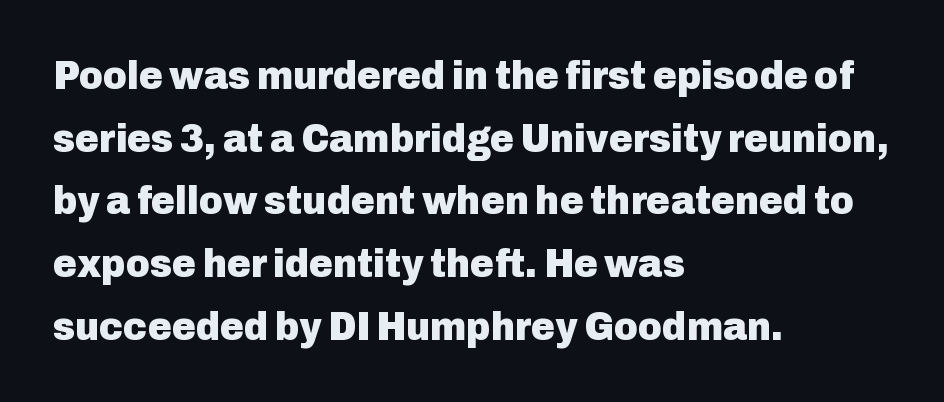
These words are printed bold, with thick strokes throughout. You could not count columns in this text — the font is proportionally spaced. This is sans-serif lettering, the kind often seen on screens and signage. The passage is arranged the way most books set body copy — flush left. Lines of text with bare space underneath. Look at the tracking — it's just the regular setting, nothing added.
